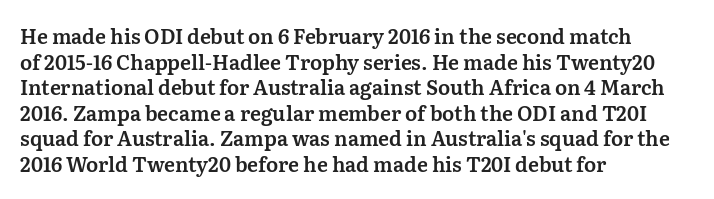
{"italic": "no", "underline": "no", "align": "left", "line_spacing": "normal", "line_spacing_ratio": 1.28, "letter_spacing": "normal", "letter_spacing_em": 0.0, "glyph_px": 20}
